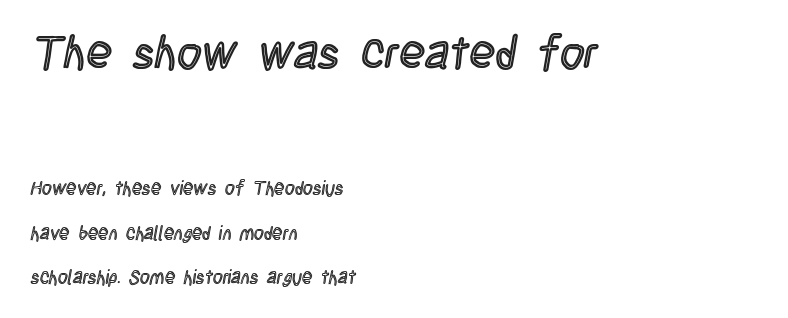
The image shows 47 px condensed type; set left-aligned, loose line spacing (2.35x), normal letter spacing, not underlined; the first (top) block is 2.47x larger; a large x-height.
